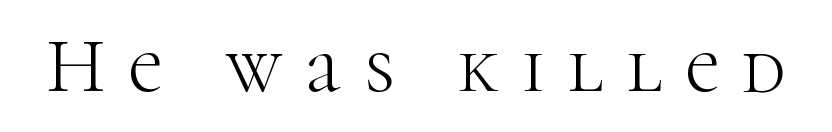
Weight: not bold — regular or lighter. These lines are rendered in a variable-pitch font. Vertical strokes here are truly vertical. Lines of text with bare space underneath.
